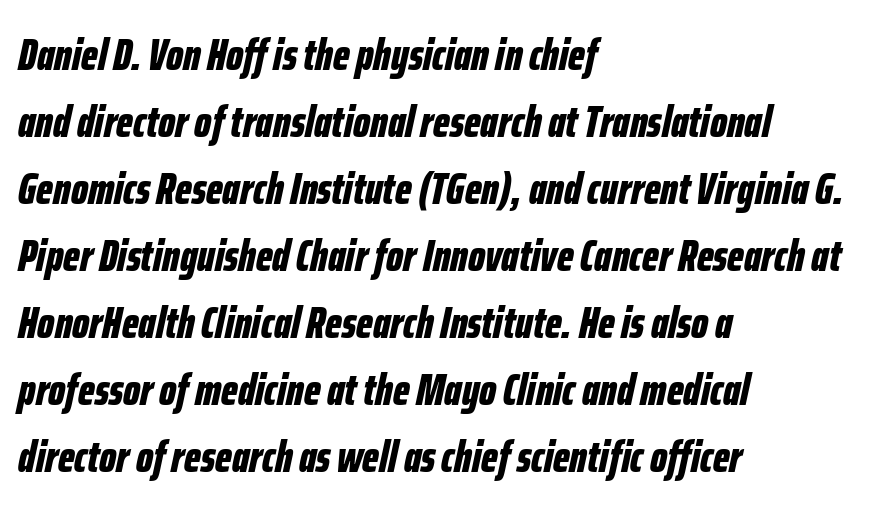
{"italic": "yes", "lean": "right", "slant_degrees": 12, "bold": "yes", "weight": "bold", "width": "condensed", "stroke_contrast": "low", "x_height": "medium", "monospaced": "no", "underline": "no", "align": "left", "line_spacing": "normal", "line_spacing_ratio": 1.49, "letter_spacing": "normal", "letter_spacing_em": 0.0, "glyph_px": 45}
